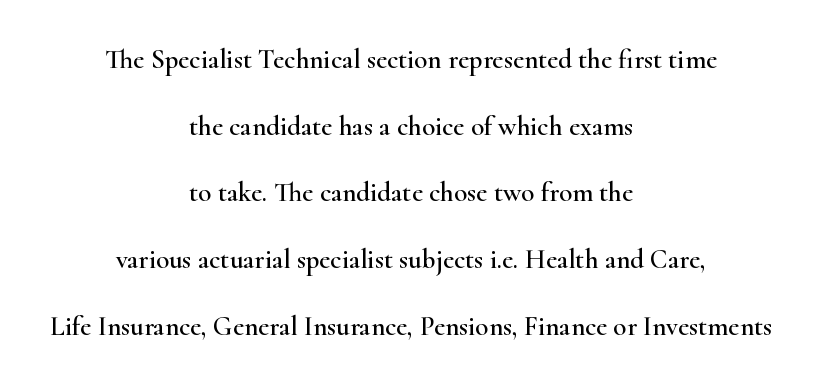
The image shows 27 px text type, upright; set centered, loose line spacing (2.47x), normal letter spacing, not underlined.
